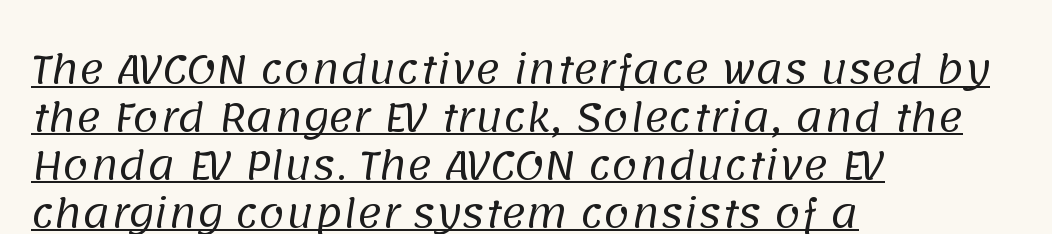
The image shows 38 px regular-weight sans-serif type; set left-aligned, normal line spacing (1.26x), normal letter spacing, underlined; low stroke contrast and a large x-height.
